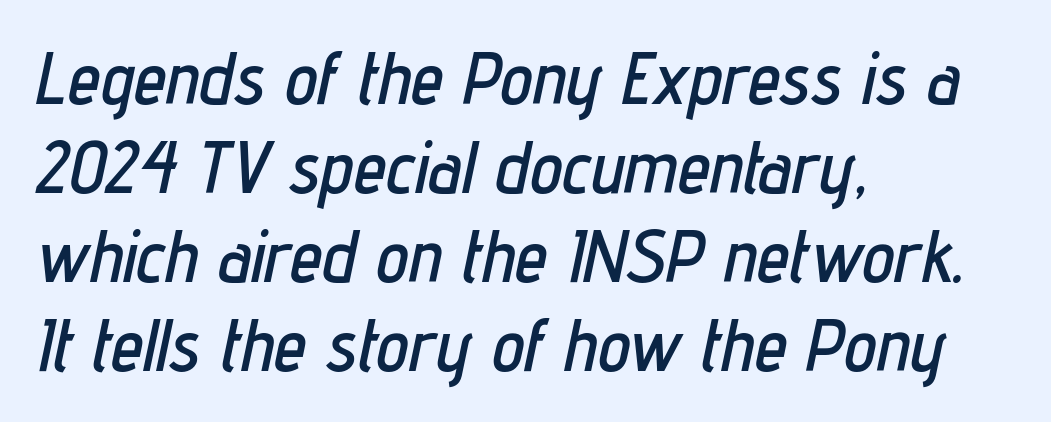
{"italic": "yes", "lean": "right", "slant_degrees": 12, "width": "condensed", "stroke_contrast": "low", "x_height": "medium", "monospaced": "no", "underline": "no", "align": "left", "line_spacing_ratio": 1.22, "letter_spacing": "normal", "letter_spacing_em": 0.0, "glyph_px": 73}
